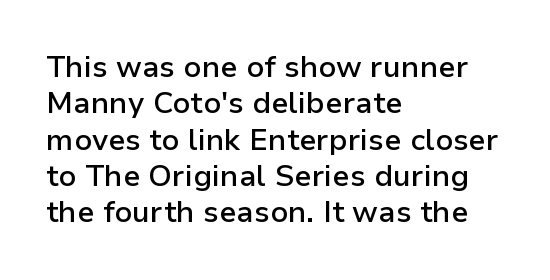
Spacing between characters is what you'd get straight out of the box. Is this a sans? Yes — the strokes have no serifs. This sample is left-justified, so line endings fall wherever the words run out. This is the regular roman posture of the typeface. Nobody drew a line under any word here. Typesetter's note: demi weight, one step under bold.
